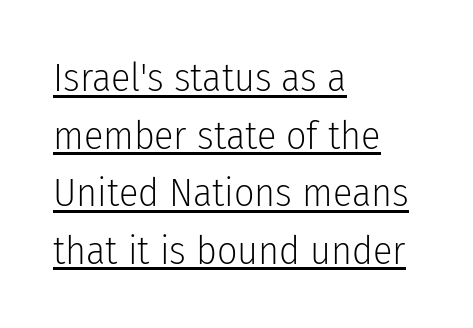
{"serif": "no", "italic": "no", "bold": "no", "weight": "light", "width": "condensed", "stroke_contrast": "low", "x_height": "medium", "monospaced": "no", "underline": "yes", "align": "left", "line_spacing": "normal", "line_spacing_ratio": 1.44, "letter_spacing": "normal", "letter_spacing_em": 0.0, "glyph_px": 40}
